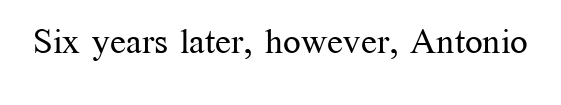
Q: Is the text bold? A: No.
Q: Is the text italic (slanted)? A: No, it is upright.
Q: Is the typeface a serif or a sans-serif typeface? A: Serif.
Q: Is the text underlined? A: No.
Q: Is the spacing between letters normal or unusually wide? A: Normal.
Q: Width (condensed, normal, or wide)? A: Normal.
Q: Stroke contrast? A: Medium.
Q: x-height? A: Medium.
Q: Monospaced? A: No.
